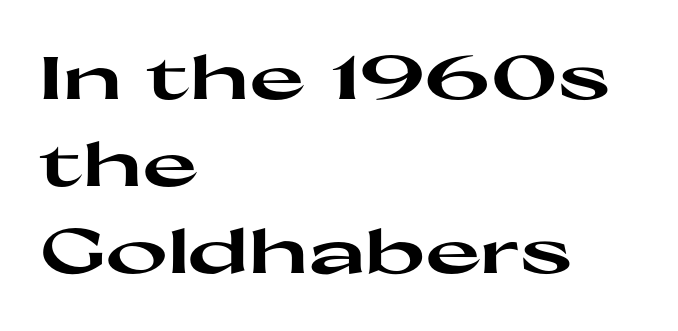
{"serif": "no", "italic": "no", "bold": "yes", "weight": "heavy", "width": "wide", "stroke_contrast": "high", "x_height": "medium", "monospaced": "no", "underline": "no", "align": "left", "line_spacing": "normal", "line_spacing_ratio": 1.45, "letter_spacing": "normal", "letter_spacing_em": 0.0, "glyph_px": 60}
